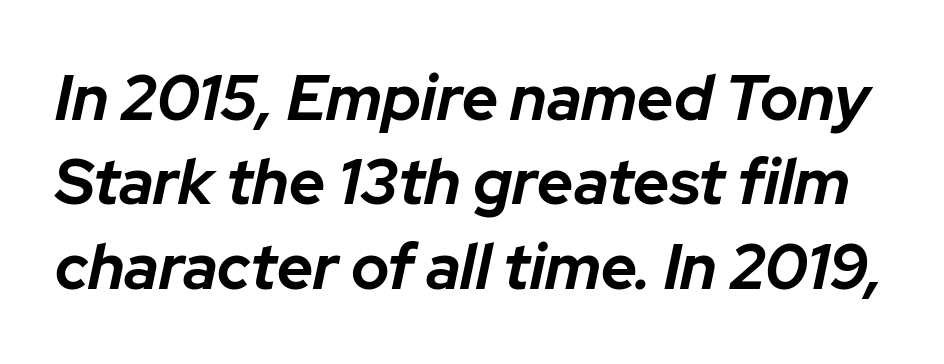
The tracking reads as untouched default to a designer's eye. The characters look thick and weighty, a clear bold. Only glyphs here, with clear space below each row. There's an unmistakable incline to the writing here. Varying glyph widths throughout — classic text-font behaviour. Normally led — the rows are evenly, conventionally spaced.
